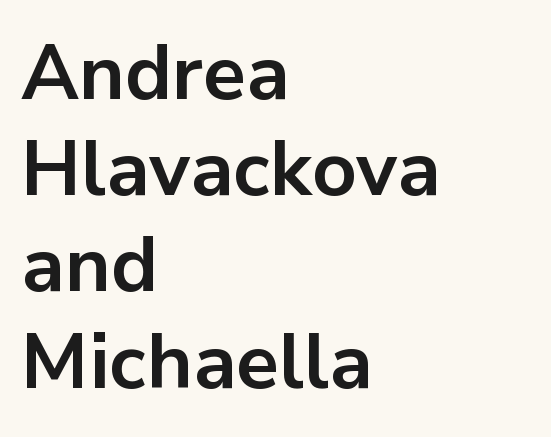
Look at the bottom of the vertical strokes: they stop flat, with no serifs. Posture: upright roman. Honestly, the row spacing looks completely unremarkable. Plenty of ink on the page — the face is bold. You could not count columns in this text — the font is proportionally spaced. The paragraph has a hard left edge and a soft right edge.
